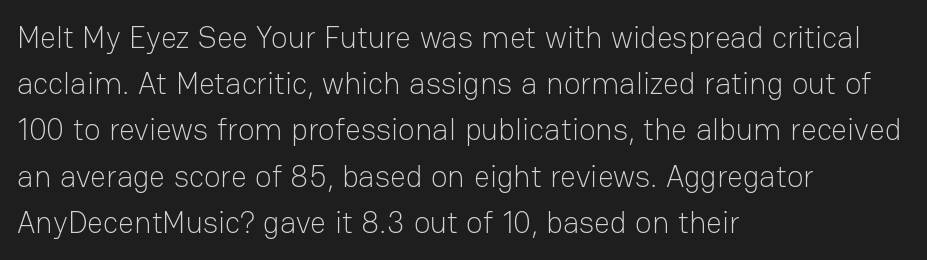
The image shows 31 px light sans-serif type, upright; set left-aligned, normal line spacing (1.49x), normal letter spacing, not underlined; low stroke contrast and a medium x-height.
